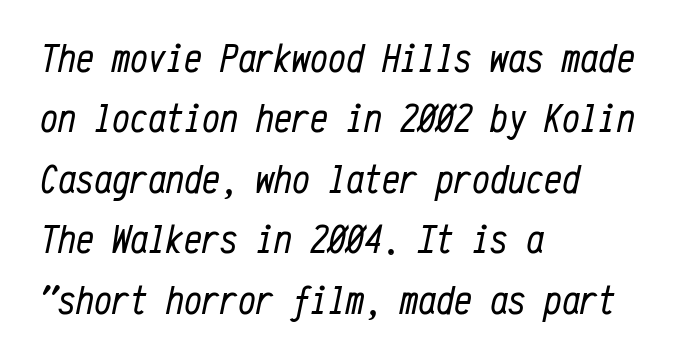
{"italic": "yes", "lean": "right", "slant_degrees": 12, "bold": "no", "weight": "regular", "width": "condensed", "stroke_contrast": "low", "x_height": "medium", "monospaced": "yes", "underline": "no", "align": "left", "line_spacing": "normal", "line_spacing_ratio": 1.51, "letter_spacing": "normal", "letter_spacing_em": 0.0, "glyph_px": 40}
